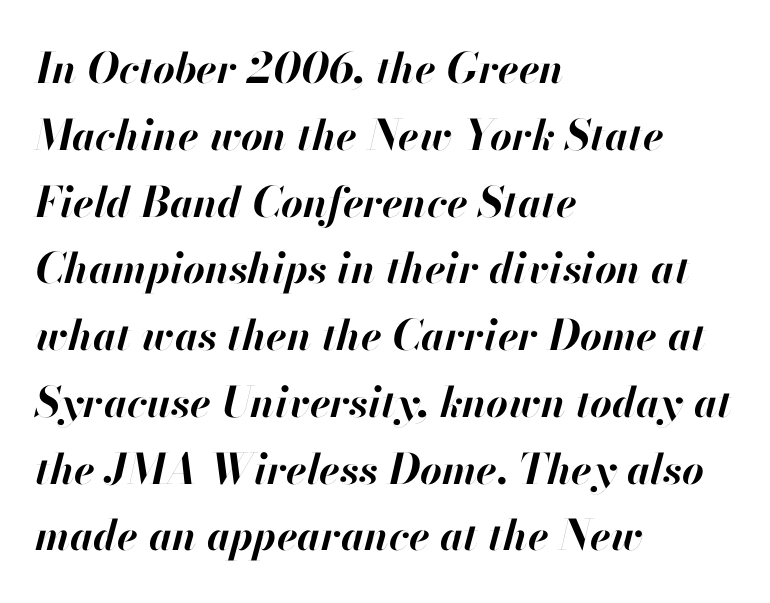
The image shows 42 px bold type, italic (leaning right); set left-aligned, normal line spacing (1.59x), normal letter spacing, not underlined; high stroke contrast and a small x-height.
